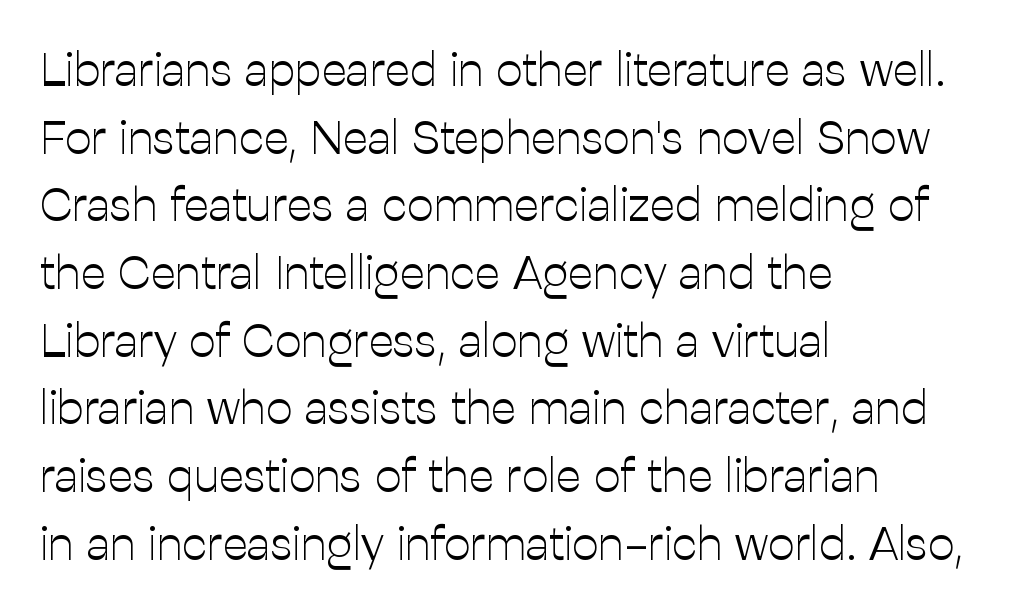
Q: Is the text bold? A: No.
Q: Is the text italic (slanted)? A: No, it is upright.
Q: Is the typeface a serif or a sans-serif typeface? A: Sans-serif.
Q: Is the text underlined? A: No.
Q: How is the paragraph aligned? A: Left-aligned.
Q: Is the spacing between letters normal or unusually wide? A: Normal.
Q: Is the spacing between lines tight, normal or loose? A: Normal.
Q: Width (condensed, normal, or wide)? A: Normal.
Q: Stroke contrast? A: Low.
Q: x-height? A: Medium.
Q: Monospaced? A: No.
